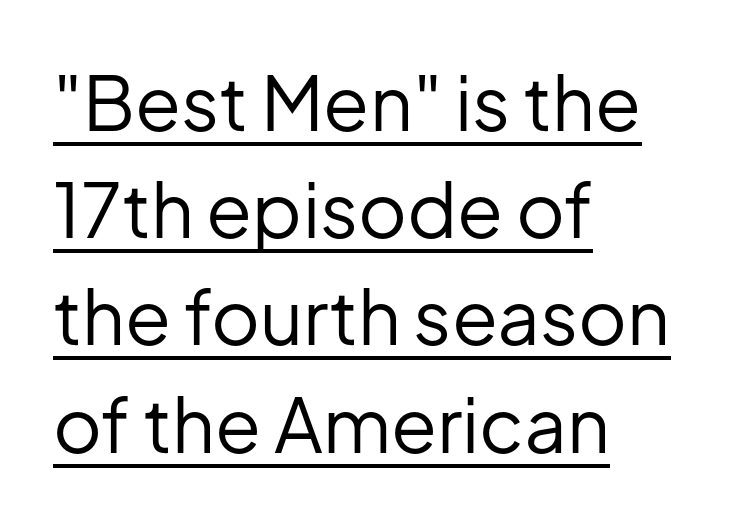
The image shows 75 px regular-weight sans-serif type, upright; set left-aligned, normal line spacing (1.43x), normal letter spacing, underlined; low stroke contrast and a medium x-height.
